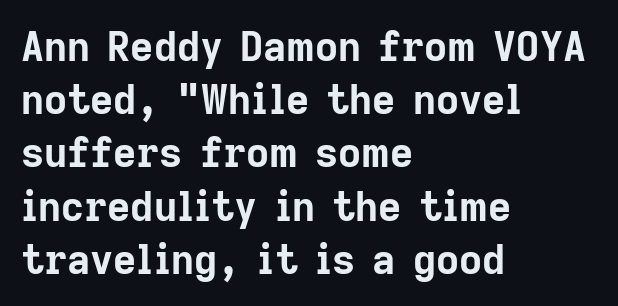
{"serif": "no", "italic": "no", "bold": "yes", "weight": "bold", "width": "normal", "stroke_contrast": "low", "x_height": "medium", "monospaced": "no", "underline": "no", "align": "left", "line_spacing": "normal", "line_spacing_ratio": 1.33, "letter_spacing": "normal", "letter_spacing_em": 0.0, "glyph_px": 40}
